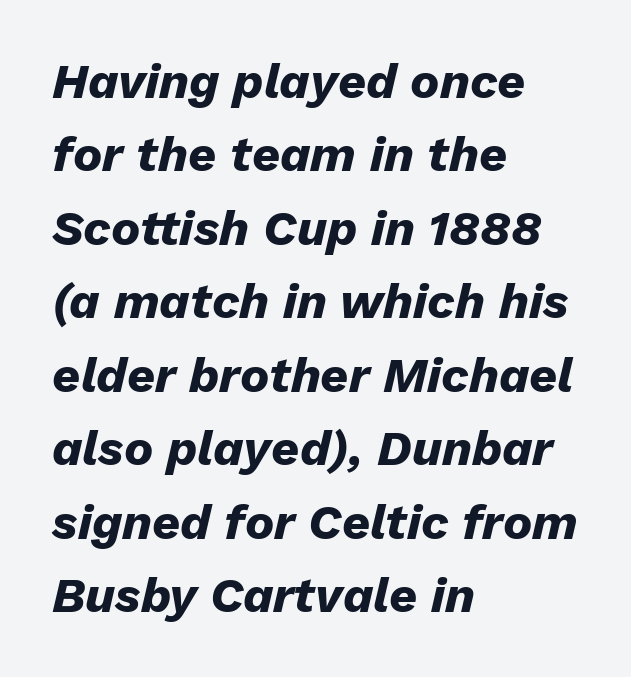
{"italic": "yes", "lean": "right", "slant_degrees": 13, "bold": "yes", "weight": "heavy", "width": "normal", "stroke_contrast": "low", "x_height": "medium", "monospaced": "no", "underline": "no", "align": "left", "line_spacing": "normal", "line_spacing_ratio": 1.5, "letter_spacing": "normal", "letter_spacing_em": 0.0, "glyph_px": 49}
